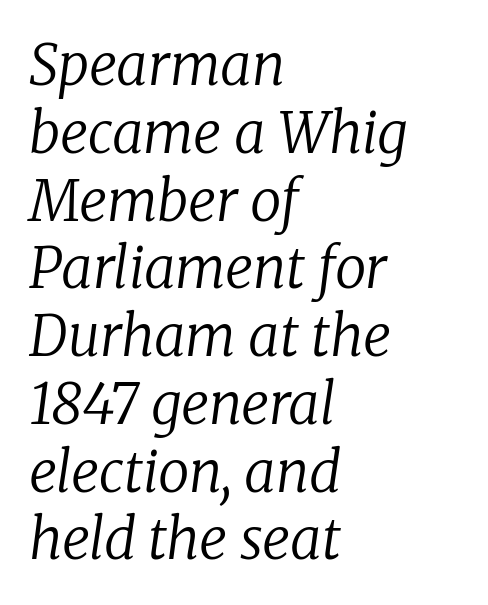
Each letter keeps its own natural width here, so spacing adapts to shape. These lines are composed in type with serifs. Only glyphs here, with clear space below each row. Compared with ordinary roman type, these characters are visibly tilted. The tracking reads as untouched default to a designer's eye. Compared with a centered layout, this one pins lines to the left instead.
